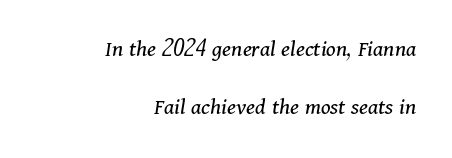
Q: Is the text bold? A: No.
Q: Is the text italic (slanted)? A: Yes, it leans right by about 11 degrees.
Q: Is the text underlined? A: No.
Q: How is the paragraph aligned? A: Right-aligned.
Q: Is the spacing between letters normal or unusually wide? A: Normal.
Q: Is the spacing between lines tight, normal or loose? A: Loose.
